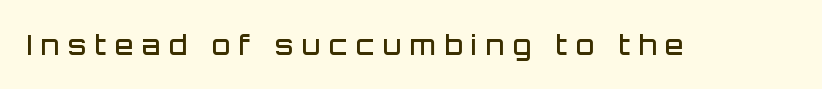
{"italic": "no", "bold": "semi", "underline": "no", "letter_spacing": "wide", "letter_spacing_em": 0.31, "glyph_px": 27}
